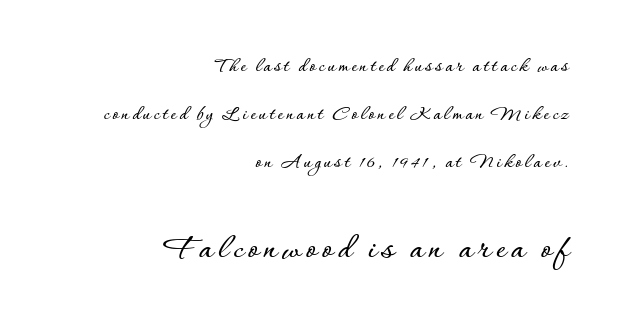
{"width": "normal", "stroke_contrast": "low", "x_height": "small", "monospaced": "no", "underline": "no", "align": "right", "line_spacing": "loose", "line_spacing_ratio": 2.28, "larger_block": "second", "size_ratio": 1.76, "glyph_px": 37}
